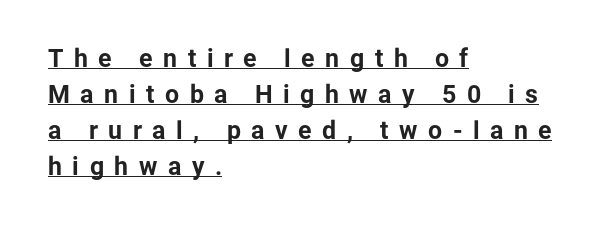
Q: Is the text bold? A: Yes.
Q: Is the text italic (slanted)? A: No, it is upright.
Q: Is the text underlined? A: Yes.
Q: How is the paragraph aligned? A: Left-aligned.
Q: Is the spacing between letters normal or unusually wide? A: Unusually wide.
Q: Is the spacing between lines tight, normal or loose? A: Normal.
